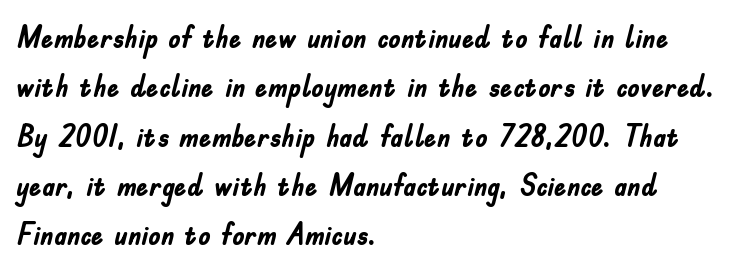
{"serif": "no", "bold": "yes", "weight": "semibold", "width": "condensed", "stroke_contrast": "low", "x_height": "small", "monospaced": "no", "underline": "no", "align": "left", "line_spacing": "normal", "line_spacing_ratio": 1.59, "letter_spacing": "normal", "letter_spacing_em": 0.0, "glyph_px": 31}
